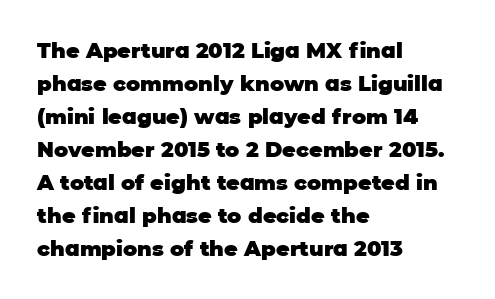
The image shows 21 px bold type, upright; set left-aligned, normal line spacing (1.57x), normal letter spacing, not underlined.
